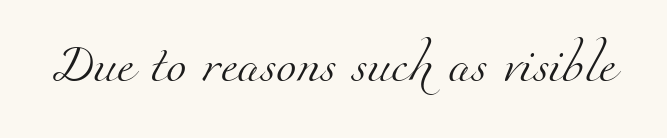
What stands out about the letter spacing? Nothing — it is the standard amount. The strip under each line holds only bare page. Ink coverage per letter is moderate at most. The face used here is proportionally spaced, like ordinary book or web type. Yep, those are serifs on the letters.
